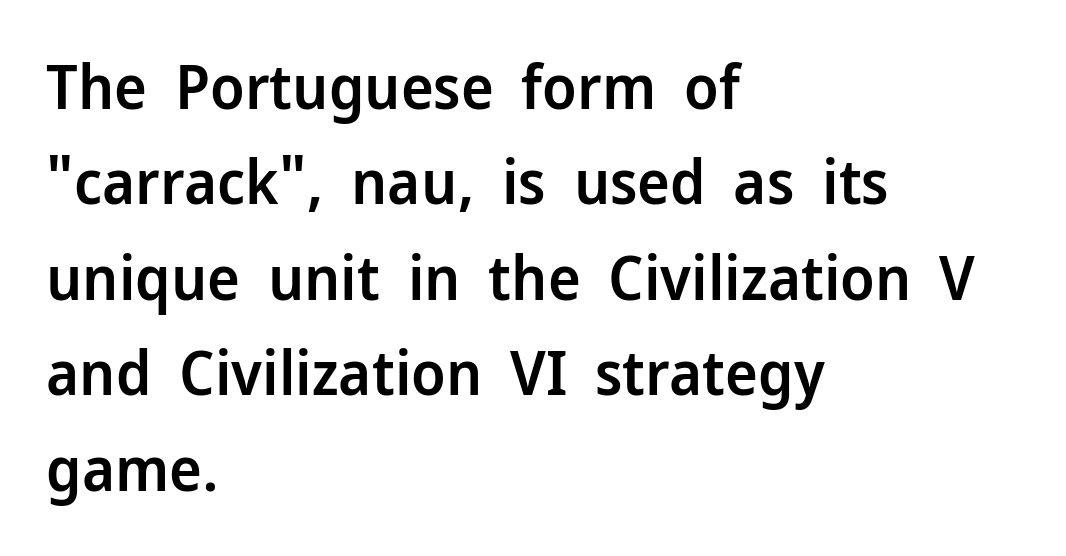
{"serif": "no", "italic": "no", "bold": "semi", "weight": "semibold", "width": "normal", "stroke_contrast": "low", "x_height": "medium", "monospaced": "no", "underline": "no", "align": "left", "line_spacing": "normal", "line_spacing_ratio": 1.54, "letter_spacing": "normal", "letter_spacing_em": 0.0, "glyph_px": 62}
